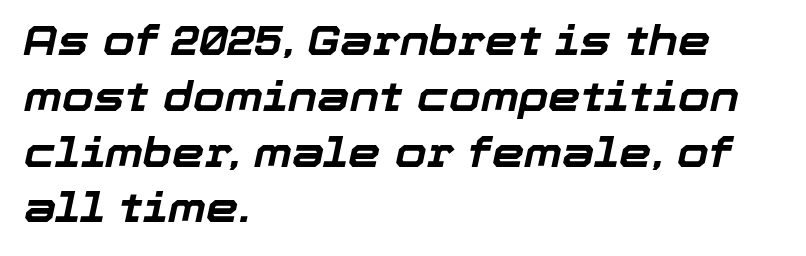
Q: Is the text bold? A: Yes.
Q: Is the text italic (slanted)? A: Yes, it leans right by about 12 degrees.
Q: Is the text underlined? A: No.
Q: How is the paragraph aligned? A: Left-aligned.
Q: Is the spacing between letters normal or unusually wide? A: Normal.
Q: Is the spacing between lines tight, normal or loose? A: Normal.
Q: Width (condensed, normal, or wide)? A: Normal.
Q: Stroke contrast? A: Low.
Q: x-height? A: Medium.
Q: Monospaced? A: No.
